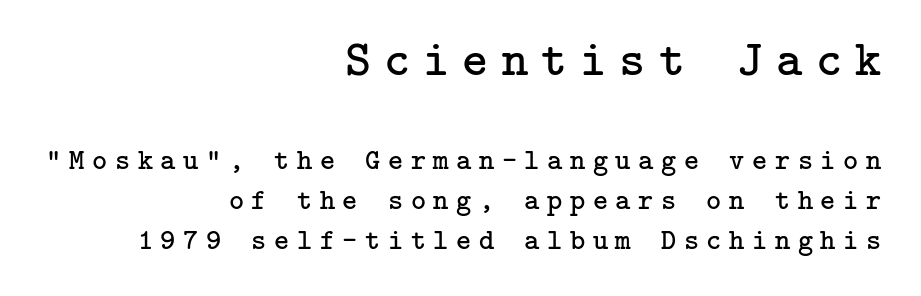
{"serif": "yes", "italic": "no", "bold": "no", "weight": "regular", "width": "normal", "stroke_contrast": "low", "x_height": "medium", "underline": "no", "align": "right", "line_spacing": "normal", "line_spacing_ratio": 1.37, "letter_spacing": "wide", "letter_spacing_em": 0.26, "larger_block": "first", "size_ratio": 1.72, "glyph_px": 50}
